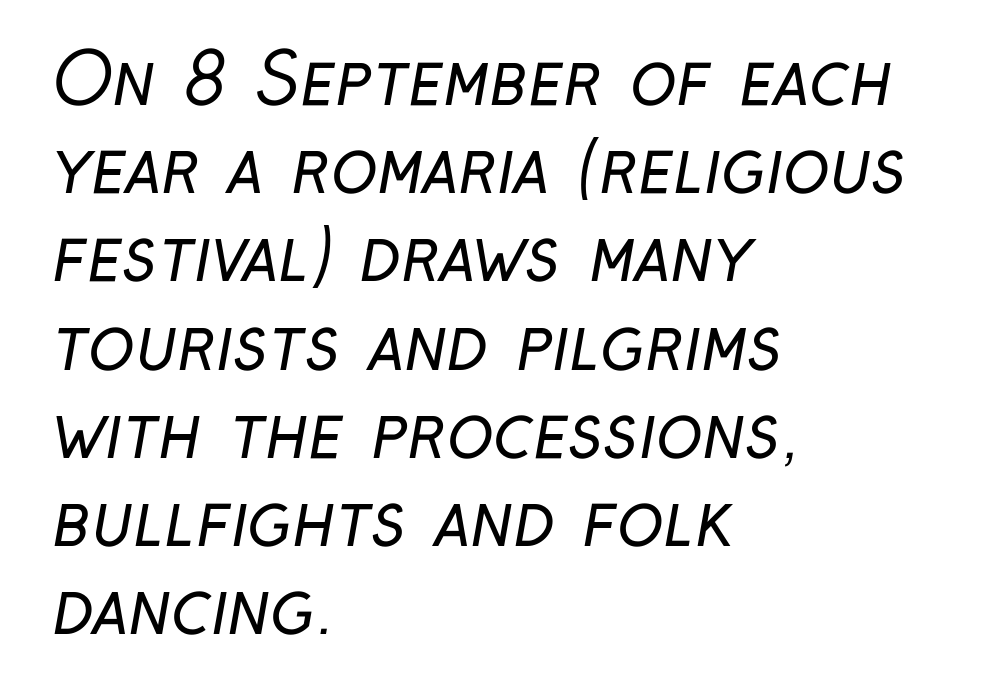
Each row of text sits above clean, open space. The rendering uses natural spacing where letterforms have individual widths. In CSS terms this would be text-align: left. Type style note: lacks serifs. Quick note: interline space is typical.
